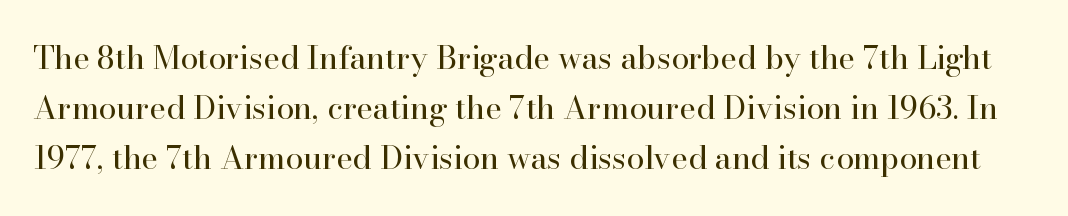
No italicization has been applied; the sample stays upright. Think of a printed novel: that variable character pitch is what you see here. Is there much room between lines? A standard amount, neither cramped nor airy. The typesetting does not lean heavy: it is not bold. Is this a sans? No — the strokes have serifs. No extra tracking has been applied to these lines.
